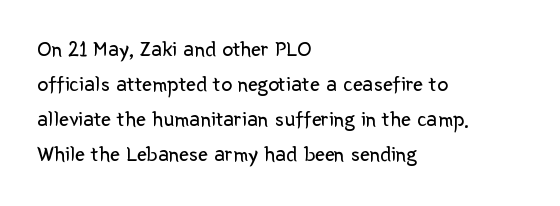
Every stem runs plumb, perpendicular to the baseline. Ink coverage per letter is moderate at most. Does extra space separate the letters? No, they use regular spacing. Line starts are locked; line ends wander. If you measured baseline to baseline, you'd find a middling distance.
